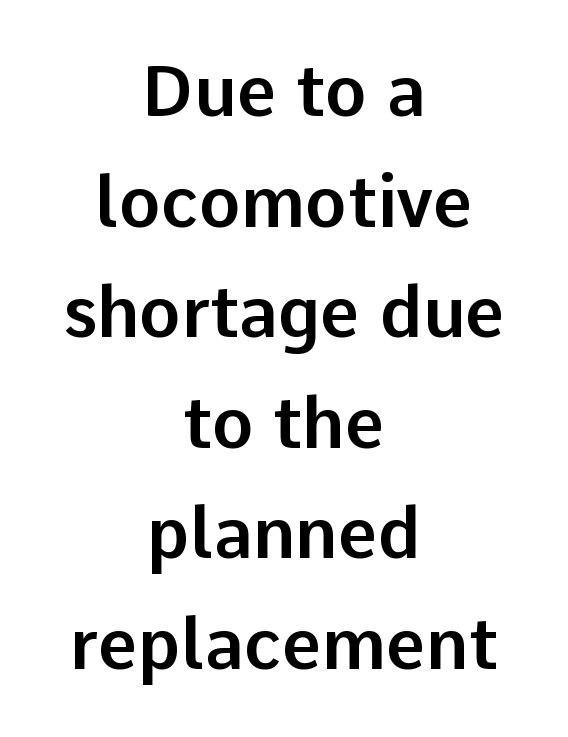
{"serif": "no", "italic": "no", "width": "normal", "stroke_contrast": "low", "x_height": "medium", "monospaced": "no", "underline": "no", "align": "center", "line_spacing": "normal", "line_spacing_ratio": 1.58, "letter_spacing": "normal", "letter_spacing_em": 0.0, "glyph_px": 70}
